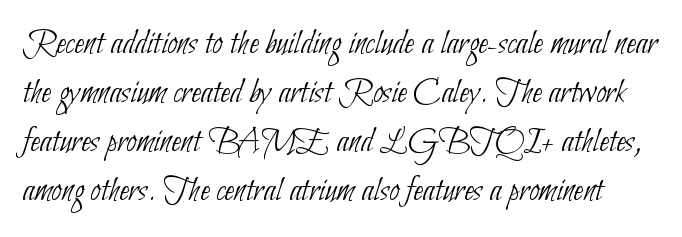
Q: Is the text bold? A: No.
Q: Is the typeface a serif or a sans-serif typeface? A: Sans-serif.
Q: Is the text underlined? A: No.
Q: Is the spacing between letters normal or unusually wide? A: Normal.
Q: Is the spacing between lines tight, normal or loose? A: Normal.
Q: Width (condensed, normal, or wide)? A: Condensed.
Q: Stroke contrast? A: Low.
Q: x-height? A: Small.
Q: Monospaced? A: No.
